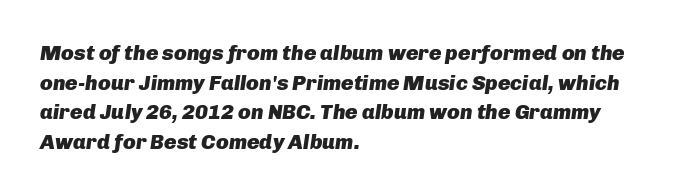
Summary of weight: heavy, a full bold. Students, observe: this is what conventionally led text looks like. Typeset ragged right — the left edge is the straight one. In terms of letterspacing, this is plain default setting. The space beneath each line is pristine and unruled. The passage shown leans; its letterforms are oblique.
